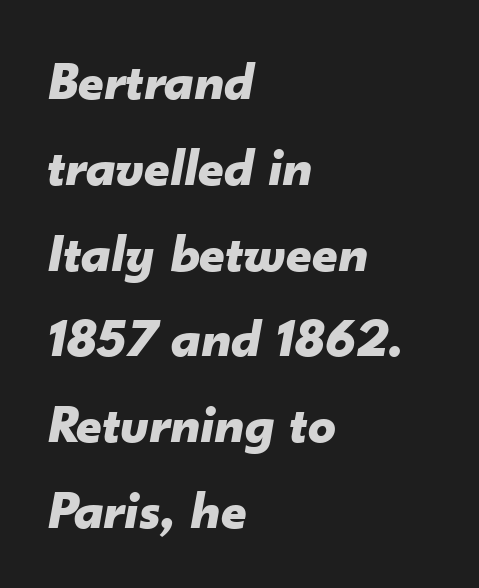
{"italic": "yes", "lean": "right", "slant_degrees": 10, "bold": "yes", "weight": "bold", "width": "normal", "stroke_contrast": "low", "x_height": "small", "monospaced": "no", "underline": "no", "align": "left", "line_spacing": "normal", "line_spacing_ratio": 1.56, "letter_spacing": "normal", "letter_spacing_em": 0.0, "glyph_px": 55}
